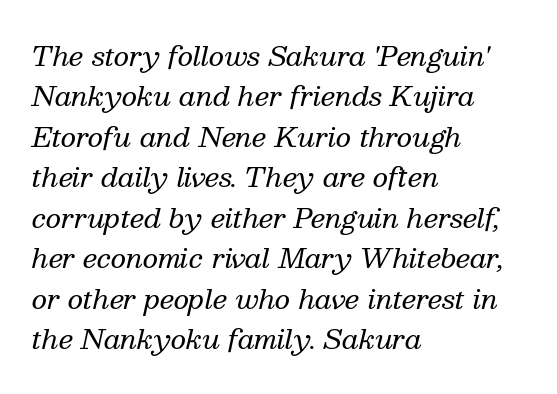
The image shows 27 px text type, italic (leaning right); set left-aligned, normal line spacing (1.5x), normal letter spacing, not underlined.
